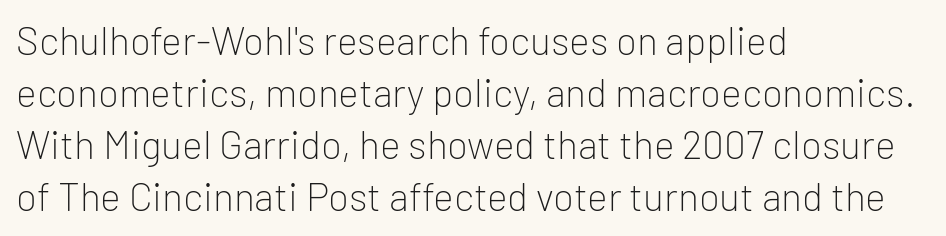
{"serif": "no", "italic": "no", "bold": "no", "weight": "light", "width": "normal", "stroke_contrast": "low", "x_height": "medium", "monospaced": "no", "underline": "no", "align": "left", "line_spacing": "normal", "line_spacing_ratio": 1.33, "letter_spacing": "normal", "letter_spacing_em": 0.0, "glyph_px": 39}
